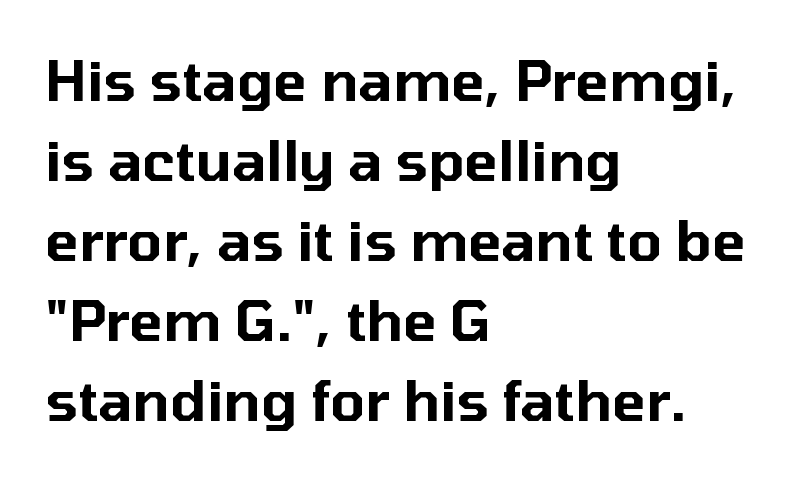
Q: Is the text italic (slanted)? A: No, it is upright.
Q: Is the typeface a serif or a sans-serif typeface? A: Sans-serif.
Q: Is the text underlined? A: No.
Q: How is the paragraph aligned? A: Left-aligned.
Q: Is the spacing between letters normal or unusually wide? A: Normal.
Q: Is the spacing between lines tight, normal or loose? A: Normal.
Q: Width (condensed, normal, or wide)? A: Normal.
Q: Stroke contrast? A: Low.
Q: x-height? A: Medium.
Q: Monospaced? A: No.
